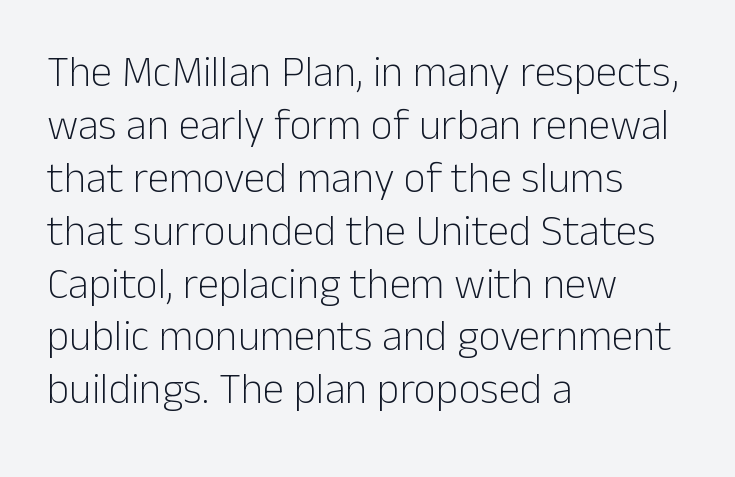
The image shows 43 px light sans-serif type, upright; set left-aligned, line spacing 1.23x, normal letter spacing, not underlined; low stroke contrast and a medium x-height.
